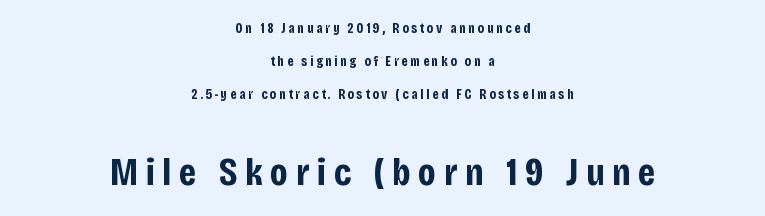
Here the designer chose a conventional face with non-uniform glyph widths. Every stem runs plumb, perpendicular to the baseline. The face used here appears at its bigger size in the lower chunk. Layout note: lines centered. Loosely led — the rows are spread out. The passage shown is not underscored anywhere.
